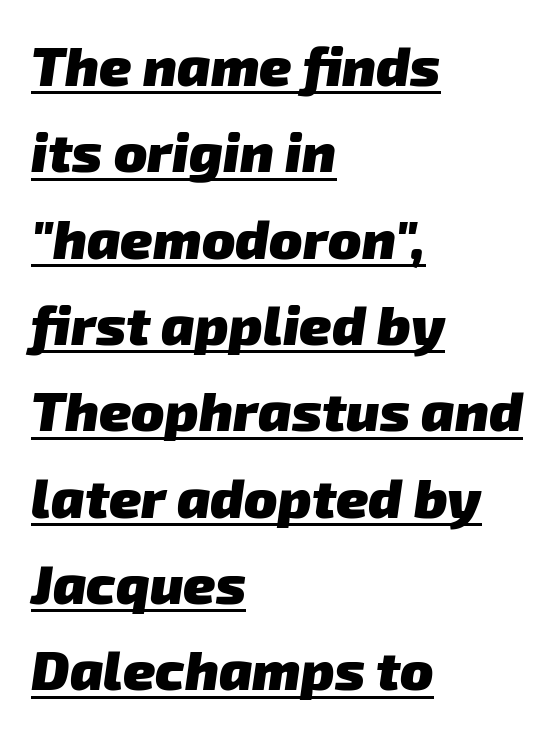
Q: Is the text bold? A: Yes.
Q: Is the typeface a serif or a sans-serif typeface? A: Sans-serif.
Q: Is the text underlined? A: Yes.
Q: How is the paragraph aligned? A: Left-aligned.
Q: Is the spacing between letters normal or unusually wide? A: Normal.
Q: Is the spacing between lines tight, normal or loose? A: Normal.
Q: Width (condensed, normal, or wide)? A: Normal.
Q: Stroke contrast? A: Low.
Q: x-height? A: Medium.
Q: Monospaced? A: No.
